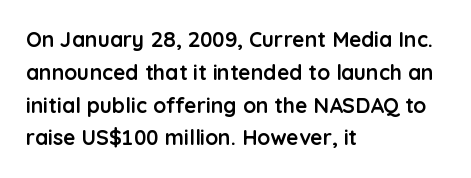
Weight check: bold — yes, fully. This rendering features lettering with no underline. This is the regular roman posture of the typeface. Is there much room between lines? A standard amount, neither cramped nor airy. No extra tracking has been applied to these lines. The rag falls on the right side of this text block.
